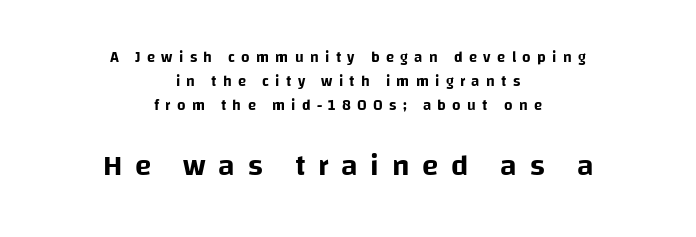
Q: Is the text italic (slanted)? A: No, it is upright.
Q: Is the typeface a serif or a sans-serif typeface? A: Sans-serif.
Q: Is the text underlined? A: No.
Q: How is the paragraph aligned? A: Centered.
Q: Is the spacing between letters normal or unusually wide? A: Unusually wide.
Q: Is the spacing between lines tight, normal or loose? A: Normal.
Q: Which block of text is set in a larger size, the first (top) or the second (bottom)? A: The second (bottom) one.
Q: Width (condensed, normal, or wide)? A: Normal.
Q: Stroke contrast? A: Low.
Q: x-height? A: Large.
Q: Monospaced? A: No.
